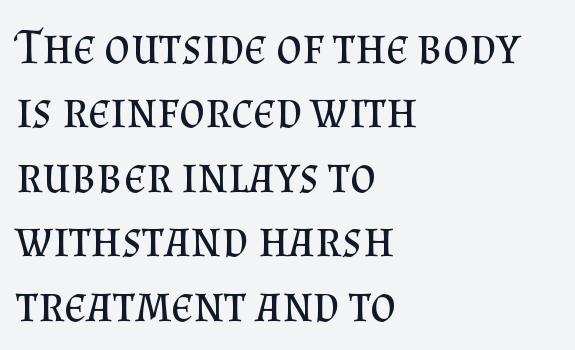
{"serif": "yes", "italic": "no", "bold": "no", "weight": "regular", "width": "normal", "stroke_contrast": "medium", "x_height": "small", "monospaced": "no", "underline": "no", "align": "left", "line_spacing": "normal", "line_spacing_ratio": 1.29, "letter_spacing": "normal", "letter_spacing_em": 0.0, "glyph_px": 50}
